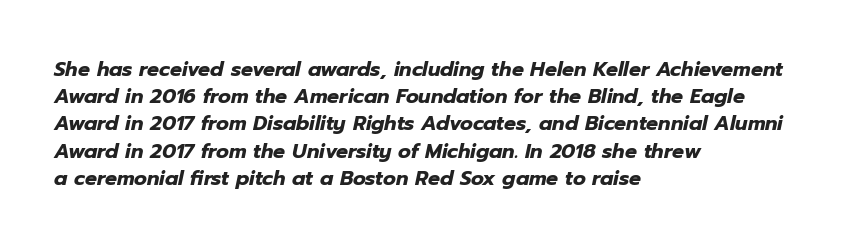
{"italic": "yes", "lean": "right", "slant_degrees": 12, "bold": "yes", "underline": "no", "align": "left", "line_spacing": "normal", "line_spacing_ratio": 1.36, "letter_spacing": "normal", "letter_spacing_em": 0.0, "glyph_px": 20}
